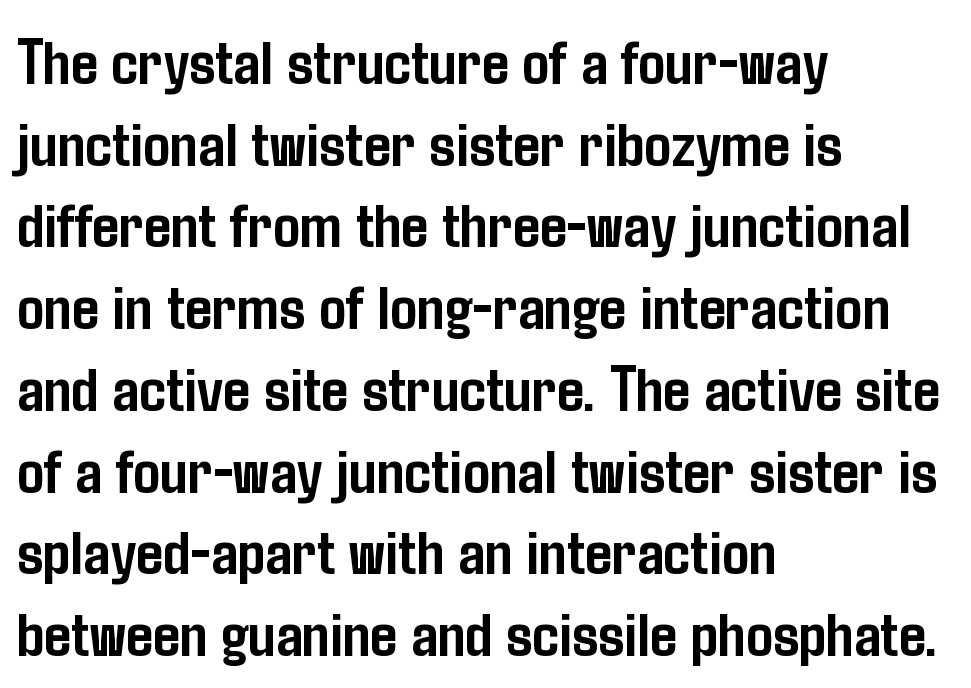
Tracking here is standard; glyphs follow each other at the usual distance. The font's upright variant was chosen for this text. The rendering shows plain stroke endings on the letterforms — a sans-serif design. The compositor pushed each line to the left boundary.
